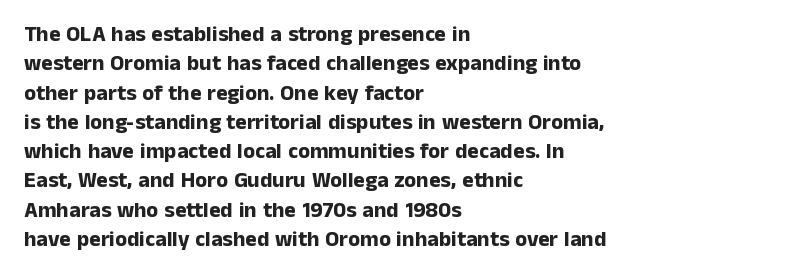
Q: Is the text bold? A: Yes.
Q: Is the text italic (slanted)? A: No, it is upright.
Q: Is the text underlined? A: No.
Q: How is the paragraph aligned? A: Left-aligned.
Q: Is the spacing between letters normal or unusually wide? A: Normal.
Q: Is the spacing between lines tight, normal or loose? A: Normal.
